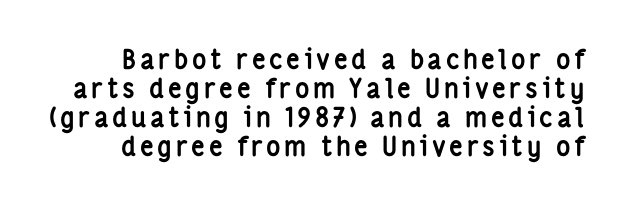
Leading is clearly below the norm, producing a dense column. Clear beneath every line of the passage. Style check: upright. The sample has been set heavy, in full bold.
